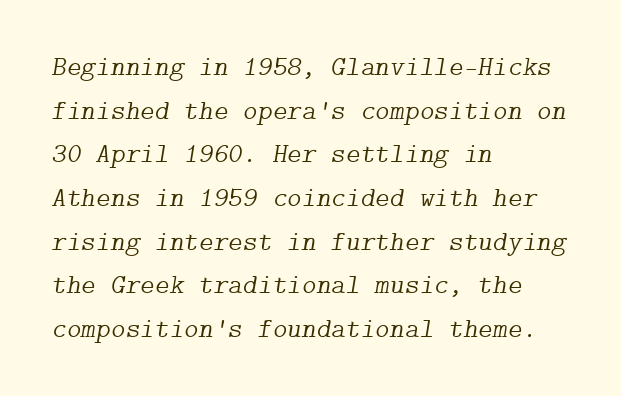
{"serif": "yes", "italic": "yes", "lean": "right", "slant_degrees": 9, "bold": "no", "weight": "light", "width": "normal", "stroke_contrast": "low", "x_height": "medium", "underline": "no", "align": "left", "line_spacing": "normal", "line_spacing_ratio": 1.56, "letter_spacing": "normal", "letter_spacing_em": 0.0, "glyph_px": 28}
